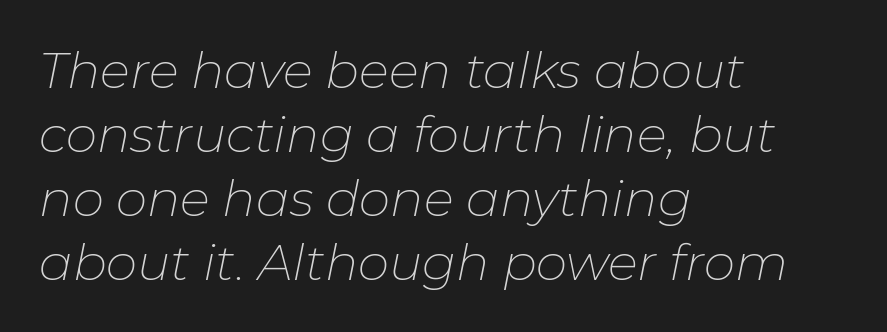
The image shows 50 px thin type, italic (leaning right); set left-aligned, normal line spacing (1.28x), normal letter spacing, not underlined; low stroke contrast and a medium x-height.
